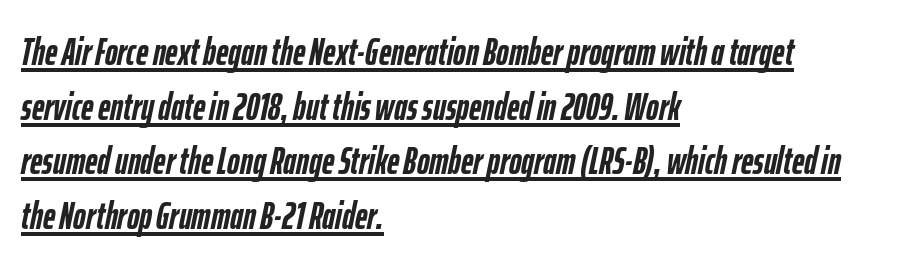
Q: Is the text bold? A: Yes.
Q: Is the text italic (slanted)? A: Yes, it leans right by about 12 degrees.
Q: Is the text underlined? A: Yes.
Q: How is the paragraph aligned? A: Left-aligned.
Q: Is the spacing between letters normal or unusually wide? A: Normal.
Q: Is the spacing between lines tight, normal or loose? A: Normal.
Q: Width (condensed, normal, or wide)? A: Condensed.
Q: Stroke contrast? A: Low.
Q: x-height? A: Medium.
Q: Monospaced? A: No.
